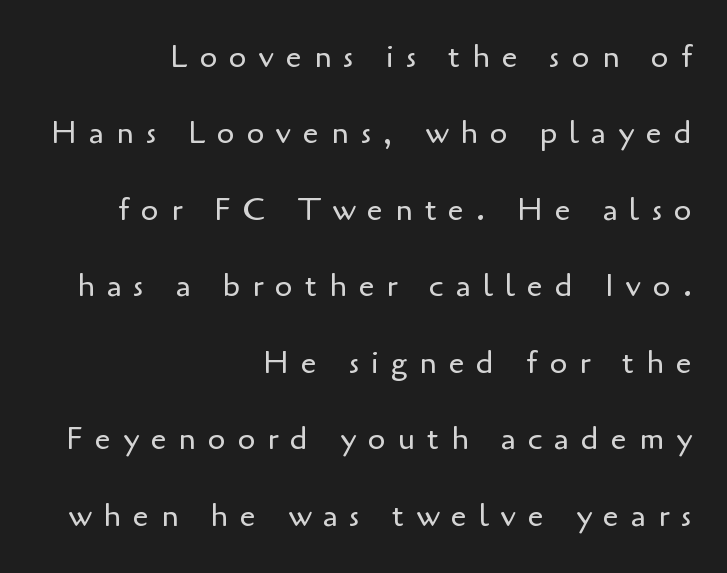
The lines are quadded right. Honestly, there is no underline to notice here at all. The cut favours lightness, reaching ordinary text weight at its darkest. Note the varied advance widths — an 'i' is clearly narrower than an 'm'. This sample trades compactness for vertical openness between lines. These lines have a slow, spaced-out rhythm from letter to letter.
